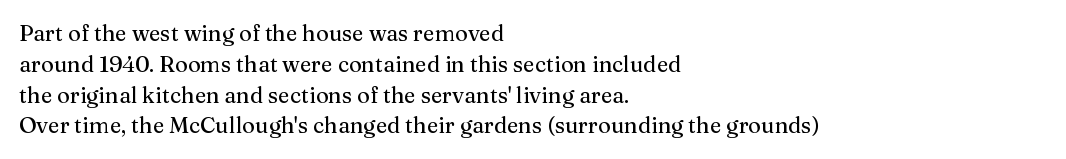
The image shows 22 px text type, upright; set left-aligned, normal line spacing (1.4x), normal letter spacing, not underlined.
